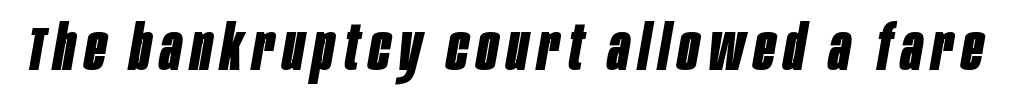
The image shows 62 px bold, condensed type, italic (leaning right); set not underlined; low stroke contrast and a large x-height.
